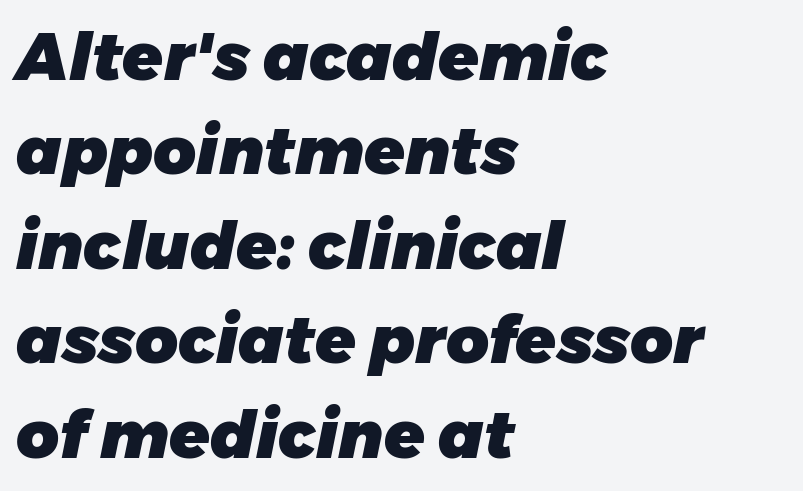
Q: Is the text bold? A: Yes.
Q: Is the text italic (slanted)? A: Yes, it leans right by about 11 degrees.
Q: Is the text underlined? A: No.
Q: How is the paragraph aligned? A: Left-aligned.
Q: Is the spacing between letters normal or unusually wide? A: Normal.
Q: Is the spacing between lines tight, normal or loose? A: Normal.
Q: Width (condensed, normal, or wide)? A: Normal.
Q: Stroke contrast? A: Low.
Q: x-height? A: Medium.
Q: Monospaced? A: No.
